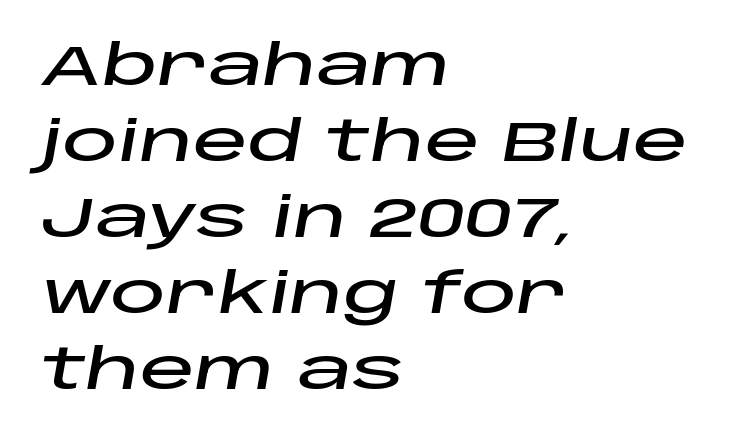
{"italic": "yes", "lean": "right", "slant_degrees": 10, "width": "wide", "stroke_contrast": "low", "x_height": "large", "monospaced": "no", "underline": "no", "align": "left", "line_spacing": "normal", "line_spacing_ratio": 1.38, "letter_spacing": "normal", "letter_spacing_em": 0.0, "glyph_px": 55}
